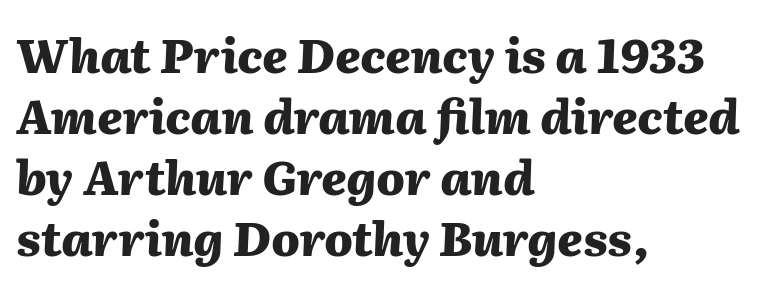
No word sits above an underline. The glyphs look as if they've been sheared to an angle. You'd pick this weight for a headline — it's a proper bold. The passage shown is typed in a proportional face where columns would drift.
